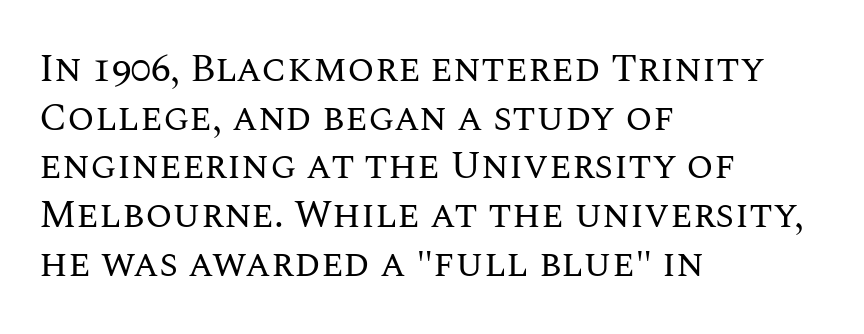
The image shows 39 px regular-weight type, upright; set left-aligned, normal line spacing (1.25x), normal letter spacing, not underlined; medium stroke contrast and a large x-height.
